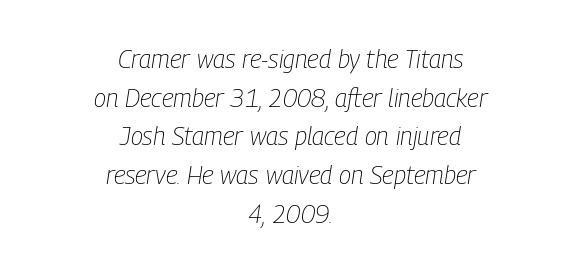
There's an unmistakable incline to the writing here. The letterforms sit shoulder to shoulder at normal distance. Typeset on center — no edge is straight. Bare-footed words on every line. Is there much room between lines? A standard amount, neither cramped nor airy. This reads as an unemphasized weight, regular at the heaviest.
